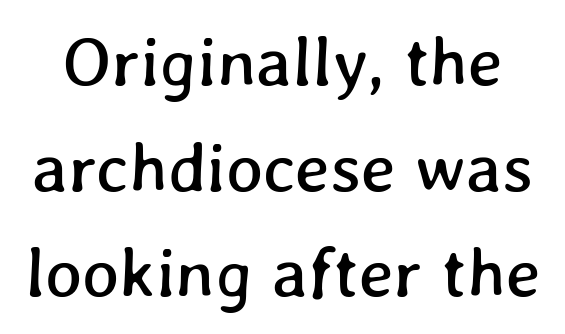
Is there much room between lines? A standard amount, neither cramped nor airy. The strip under each line holds only bare page. The tracking reads as untouched default to a designer's eye. Character widths vary here, with narrow letters taking less room than wide ones.
